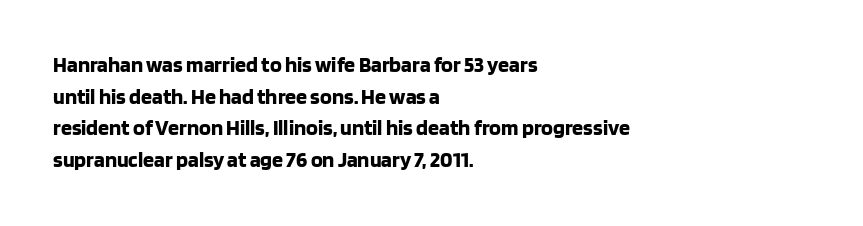
The image shows 22 px bold type, upright; set left-aligned, normal line spacing (1.44x), normal letter spacing, not underlined.
